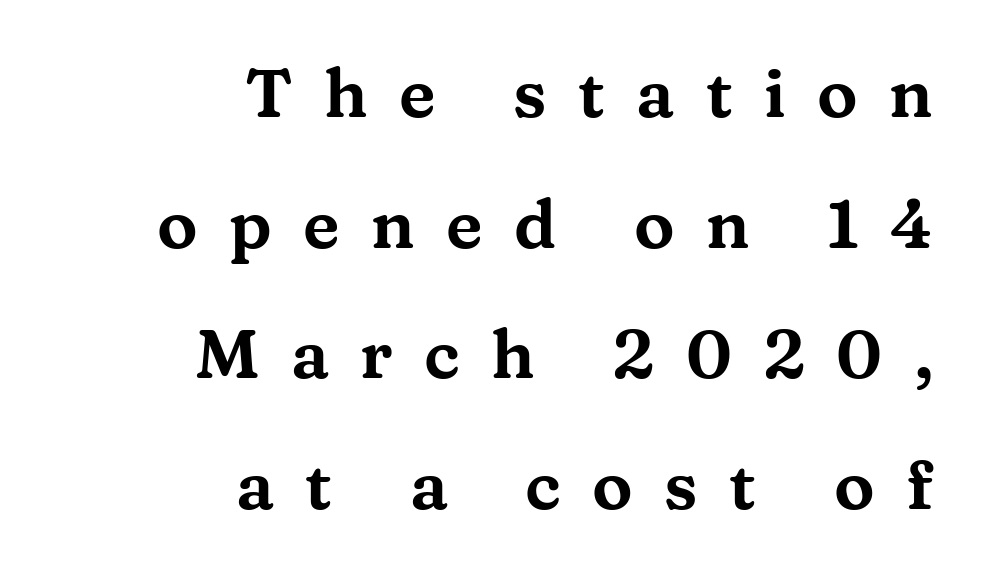
Successive baselines arrive slowly, with a big drop between each. A bare baseline throughout the passage. Unlike a clean sans, this face finishes its strokes with serifs. This is the regular roman posture of the typeface. The letters are spread apart with noticeably loose tracking. Character widths vary here, with narrow letters taking less room than wide ones.
